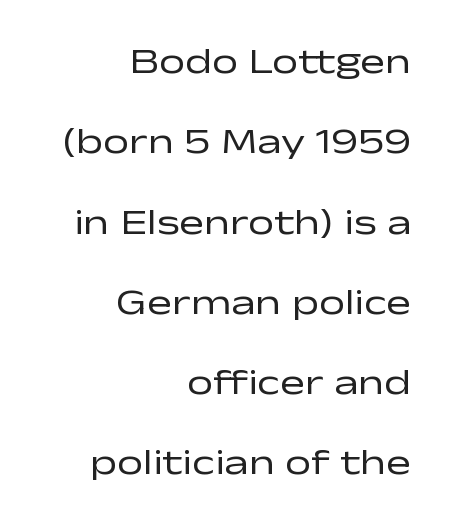
{"serif": "no", "italic": "no", "bold": "no", "weight": "regular", "width": "wide", "stroke_contrast": "low", "x_height": "medium", "monospaced": "no", "underline": "no", "align": "right", "line_spacing": "loose", "line_spacing_ratio": 2.17, "letter_spacing": "normal", "letter_spacing_em": 0.0, "glyph_px": 37}
